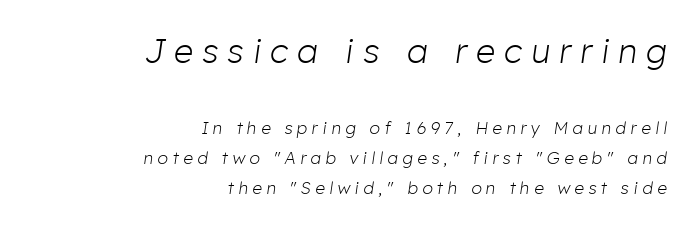
Q: Is the text bold? A: No.
Q: Is the text italic (slanted)? A: Yes, it leans right by about 8 degrees.
Q: Is the text underlined? A: No.
Q: How is the paragraph aligned? A: Right-aligned.
Q: Is the spacing between letters normal or unusually wide? A: Unusually wide.
Q: Which block of text is set in a larger size, the first (top) or the second (bottom)? A: The first (top) one.
Q: Width (condensed, normal, or wide)? A: Normal.
Q: Stroke contrast? A: Low.
Q: x-height? A: Medium.
Q: Monospaced? A: No.
